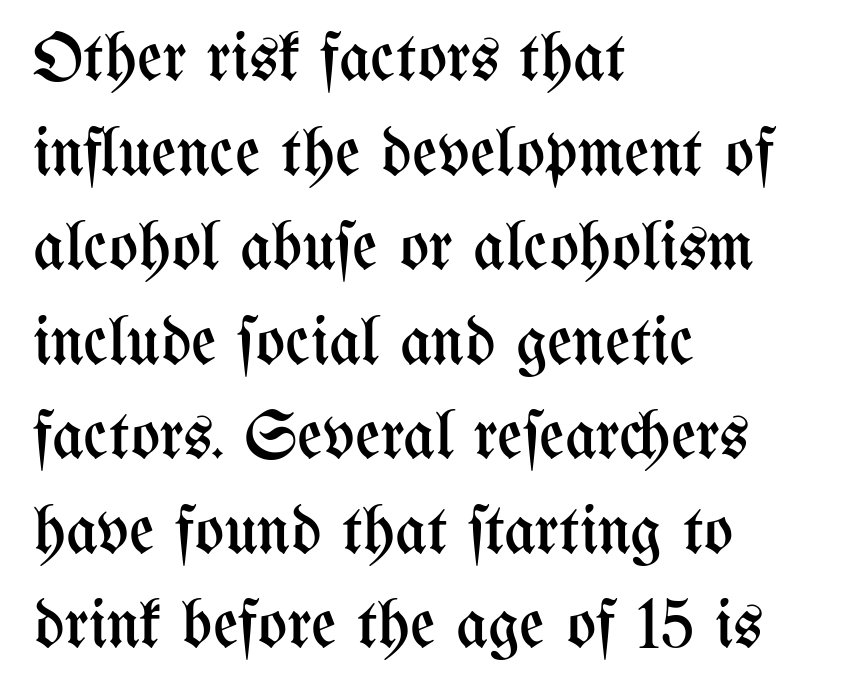
Teacher's note: observe the even left margin — that is flush-left alignment. Think of a printed novel: that variable character pitch is what you see here. Posture: vertical. The rendering keeps characters at their native spacing. No extra ink here — the face is not bold.
